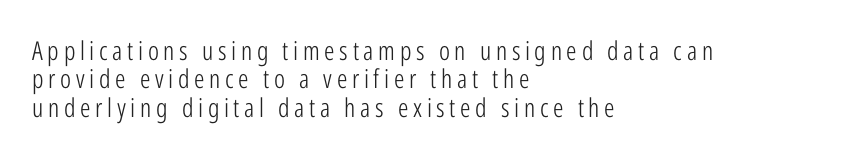
Q: Is the text bold? A: No.
Q: Is the text italic (slanted)? A: No, it is upright.
Q: Is the text underlined? A: No.
Q: How is the paragraph aligned? A: Left-aligned.
Q: Is the spacing between lines tight, normal or loose? A: Tight.
